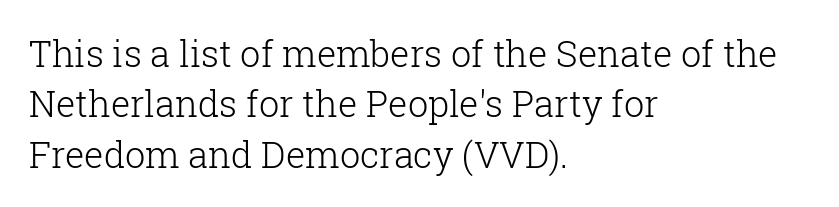
The image shows 36 px light serif type, upright; set left-aligned, normal line spacing (1.4x), normal letter spacing, not underlined; low stroke contrast and a medium x-height.
